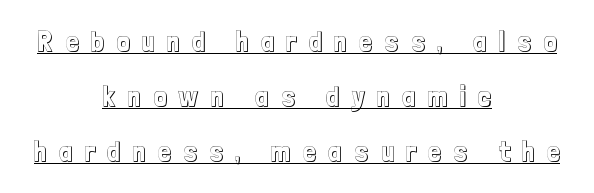
The image shows 28 px condensed type, upright; set centered, loose line spacing (1.97x), unusually wide letter spacing (+0.44 em), underlined; a medium x-height.
